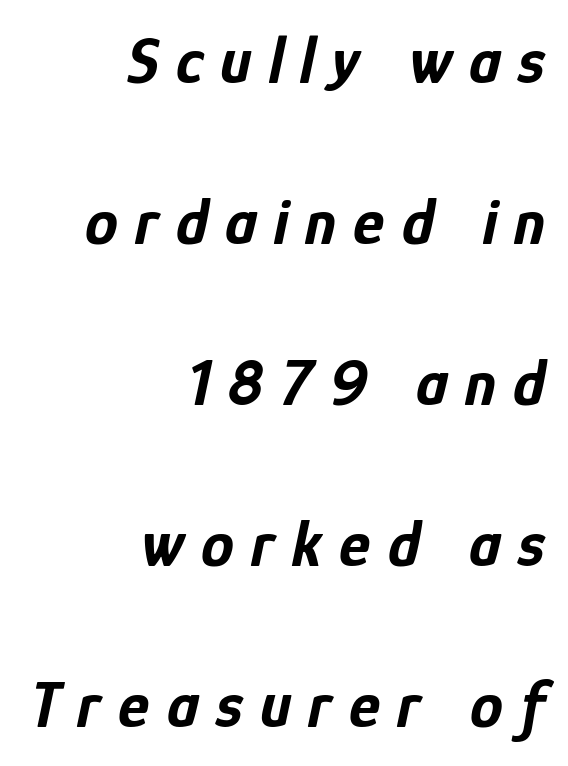
Does the leading feel generous? Absolutely, it's lavish. Quick note: underline off. Looks like regular typesetting: each glyph gets only the width it needs. Tracking value appears strongly positive — letters spread wide. Students, this is bold: see how much ink each stroke carries.
